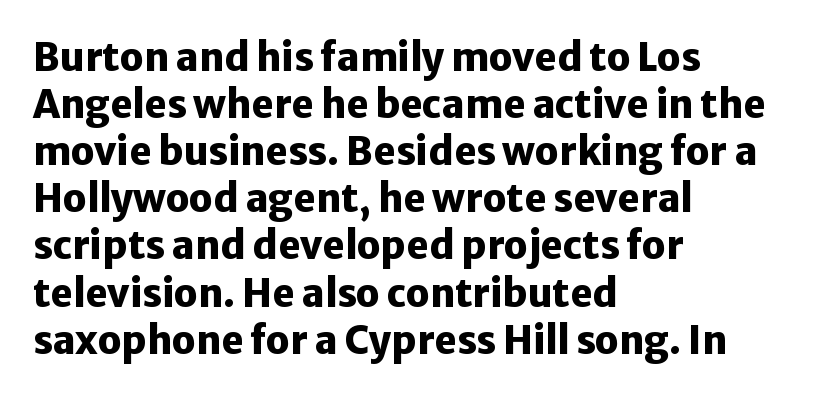
Q: Is the text bold? A: Yes.
Q: Is the text italic (slanted)? A: No, it is upright.
Q: Is the typeface a serif or a sans-serif typeface? A: Sans-serif.
Q: Is the text underlined? A: No.
Q: How is the paragraph aligned? A: Left-aligned.
Q: Is the spacing between letters normal or unusually wide? A: Normal.
Q: Width (condensed, normal, or wide)? A: Normal.
Q: Stroke contrast? A: Low.
Q: x-height? A: Medium.
Q: Monospaced? A: No.
